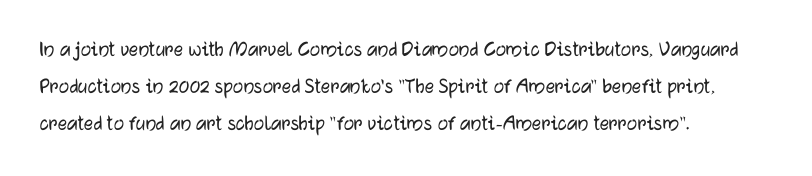
Every character sits straight up, as roman type does. Where is the straight margin? On the left. The rendering uses a moderate line-height, typical for paragraphs. Just letters on the line, the space beneath them empty. Compared with typical body copy, the letter spacing here is the same.
